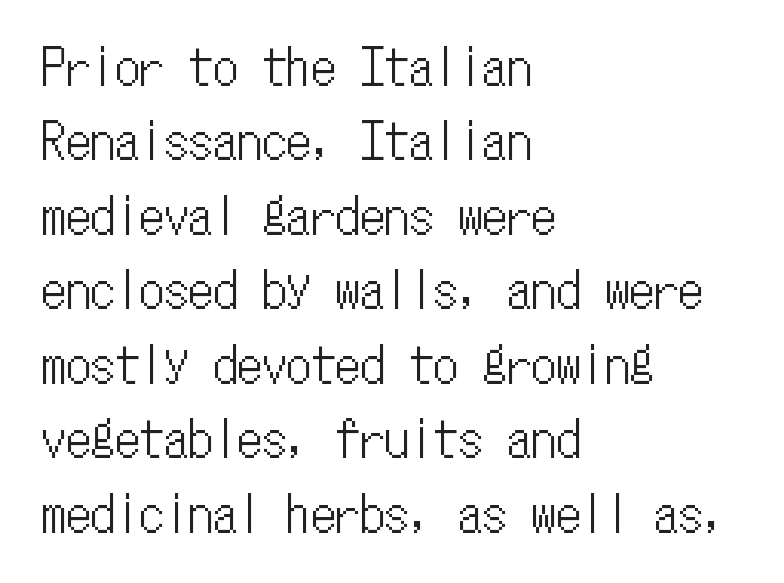
{"italic": "no", "width": "condensed", "stroke_contrast": "low", "x_height": "medium", "monospaced": "yes", "underline": "no", "align": "left", "line_spacing": "normal", "line_spacing_ratio": 1.52, "letter_spacing": "normal", "letter_spacing_em": 0.0, "glyph_px": 49}
